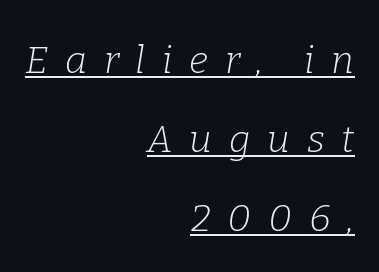
{"serif": "yes", "italic": "yes", "lean": "right", "slant_degrees": 9, "bold": "no", "weight": "light", "width": "normal", "stroke_contrast": "low", "x_height": "medium", "monospaced": "no", "underline": "yes", "align": "right", "line_spacing": "loose", "line_spacing_ratio": 2.08, "letter_spacing": "wide", "letter_spacing_em": 0.44, "glyph_px": 38}
